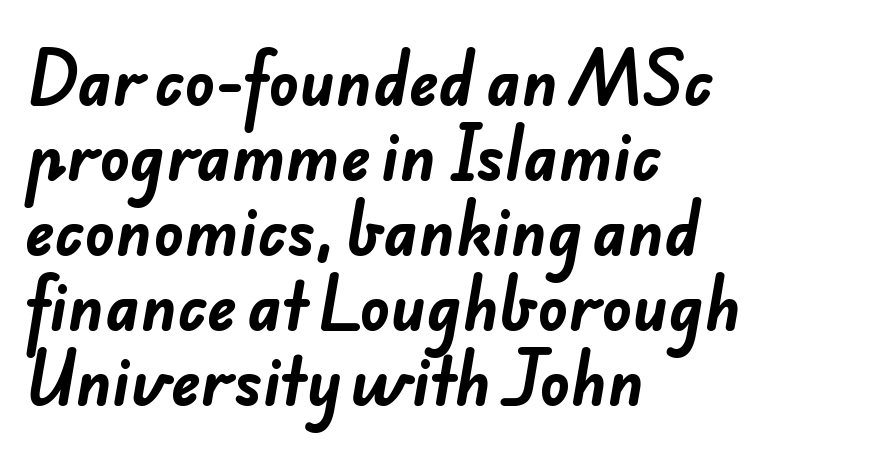
The image shows 62 px bold sans-serif type; set left-aligned, line spacing 1.21x, normal letter spacing, not underlined; low stroke contrast and a small x-height.
